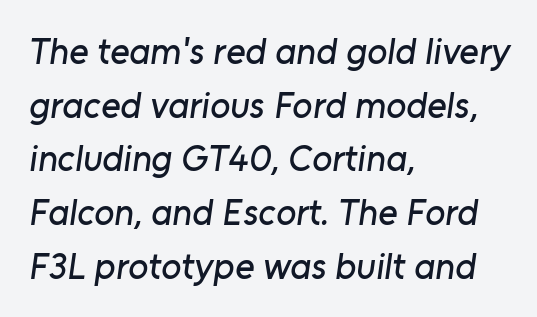
{"serif": "no", "width": "normal", "stroke_contrast": "low", "x_height": "medium", "monospaced": "no", "underline": "no", "align": "left", "line_spacing": "normal", "line_spacing_ratio": 1.45, "letter_spacing": "normal", "letter_spacing_em": 0.0, "glyph_px": 37}
